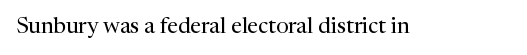
{"italic": "no", "bold": "no", "underline": "no", "letter_spacing": "normal", "letter_spacing_em": 0.0, "glyph_px": 22}
